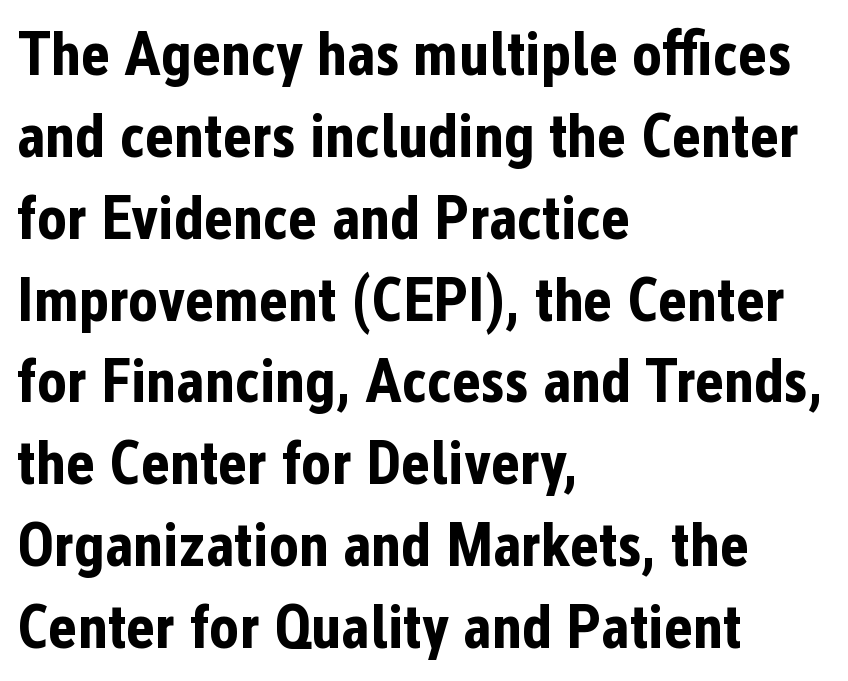
Designer's note — italics off, roman on. Tracking value appears to be zero — textbook default spacing. The passage shown is typeset with a sans-serif family. The compositor pushed each line to the left boundary. The rendering uses a bold face; every stroke is thick and dark. Whoever set this chose a conventional vertical rhythm.
